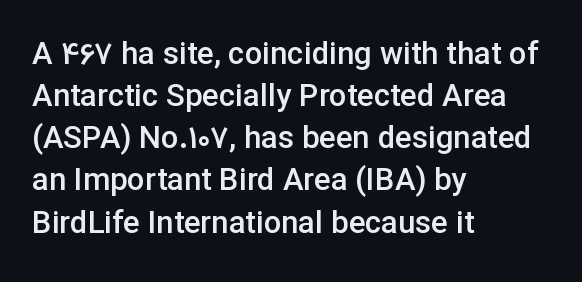
Leading: standard. The letters advance in unequal steps, a hallmark of proportional type. The sample has been set in demibold, a notch under bold. The font family rendered here belongs to the sans-serif group. Nope, not italic — everything's standing straight. Notice how the passage keeps a crisp vertical edge on the left only.
